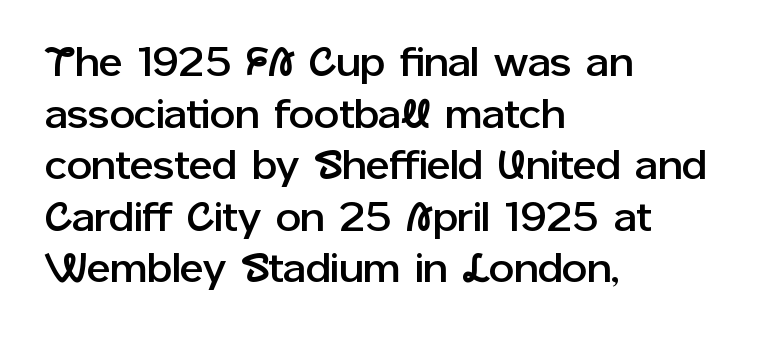
This rendering uses left alignment, leaving the right contour irregular. Standard letterfit; no display-style spreading of the glyphs. Do the letters lean? They stand straight. Nope, no serifs anywhere on these letters. Do the characters align in a grid? No, the font is proportional. Vertical spacing — default.
